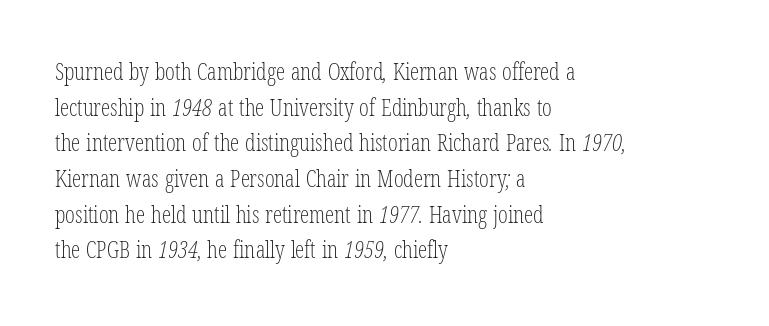
Q: Is the text bold? A: No.
Q: Is the text underlined? A: No.
Q: How is the paragraph aligned? A: Left-aligned.
Q: Is the spacing between letters normal or unusually wide? A: Normal.
Q: Is the spacing between lines tight, normal or loose? A: Normal.
